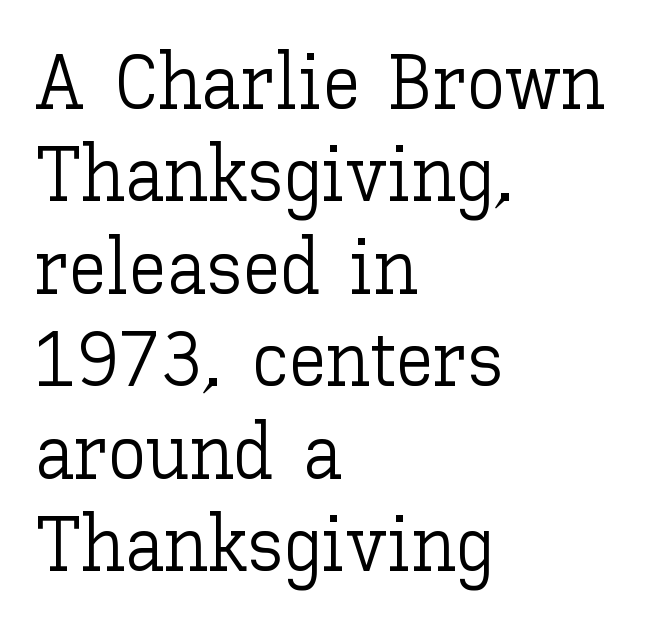
{"italic": "no", "bold": "no", "weight": "light", "width": "normal", "stroke_contrast": "low", "x_height": "medium", "monospaced": "no", "underline": "no", "align": "left", "line_spacing_ratio": 1.2, "letter_spacing": "normal", "letter_spacing_em": 0.0, "glyph_px": 77}
